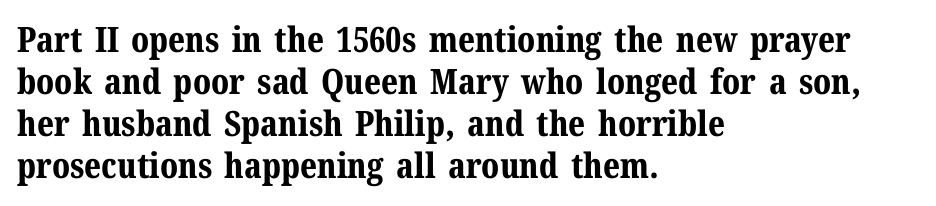
Serif or sans? Serif — the stroke terminals have little feet. No italicization has been applied; the sample stays upright. What stands out about the letter spacing? Nothing — it is the standard amount. Lines of text with bare space underneath. A full-strength bold gives these letters their thick strokes. Typeset ragged right — the left edge is the straight one.
